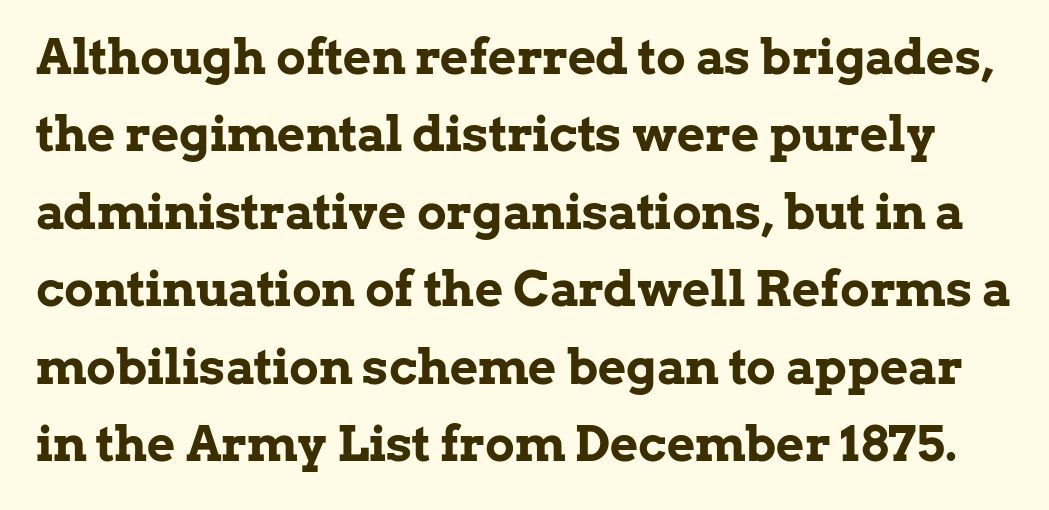
{"serif": "yes", "italic": "no", "bold": "yes", "weight": "bold", "width": "normal", "stroke_contrast": "low", "x_height": "medium", "monospaced": "no", "underline": "no", "line_spacing": "normal", "line_spacing_ratio": 1.58, "letter_spacing": "normal", "letter_spacing_em": 0.0, "glyph_px": 49}
